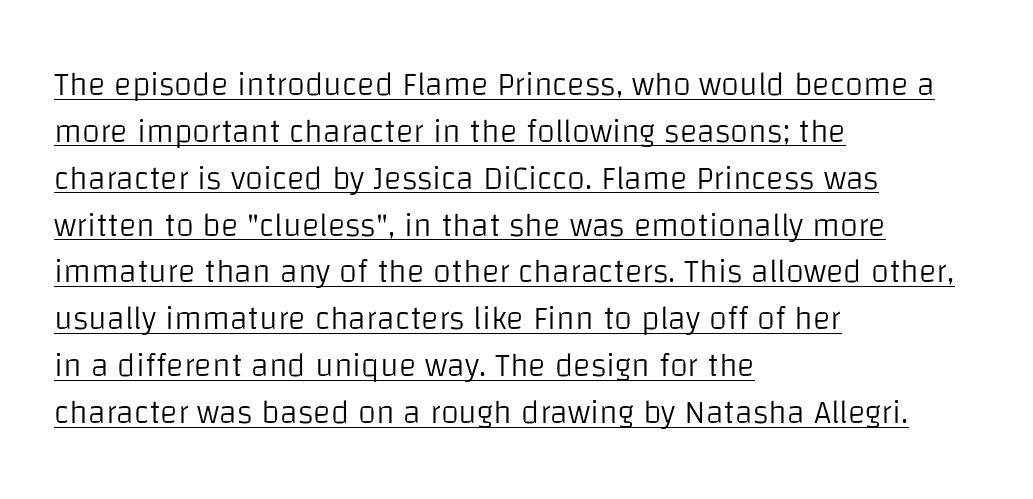
The image shows 33 px light sans-serif type, upright; set left-aligned, normal line spacing (1.42x), normal letter spacing, underlined; low stroke contrast and a large x-height.
